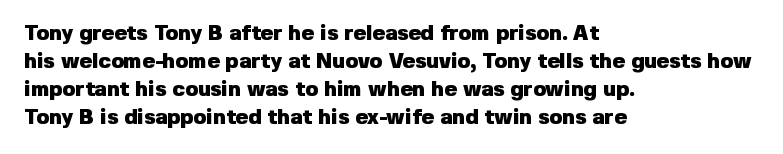
{"italic": "no", "bold": "yes", "underline": "no", "align": "left", "line_spacing": "normal", "line_spacing_ratio": 1.34, "letter_spacing": "normal", "letter_spacing_em": 0.0, "glyph_px": 21}
